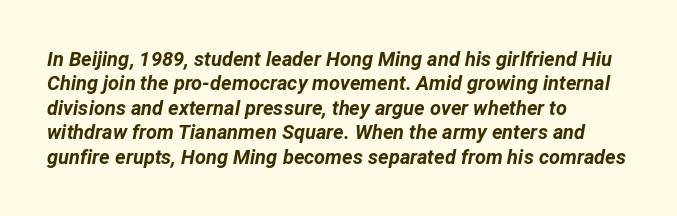
What weight is shown? A full bold with thick strokes. It's the slanting kind of type. Short note: letters normally spaced. If you drew a ruler down the left edge, every line would touch it. The words here are not underlined.
